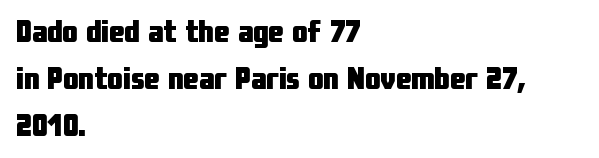
These lines stack with their left ends in a neat column. The passage shown is typed in a proportional face where columns would drift. No word sits above an underline. The passage shown has conventional tracking throughout. Nope, no serifs anywhere on these letters.
